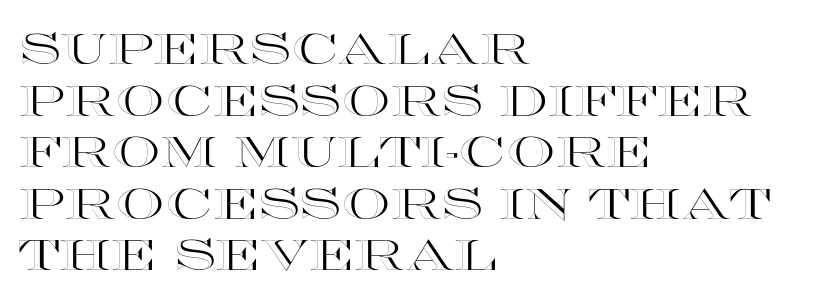
Q: Is the text italic (slanted)? A: No, it is upright.
Q: Is the text underlined? A: No.
Q: How is the paragraph aligned? A: Left-aligned.
Q: Is the spacing between letters normal or unusually wide? A: Normal.
Q: Width (condensed, normal, or wide)? A: Wide.
Q: x-height? A: Large.
Q: Monospaced? A: No.
